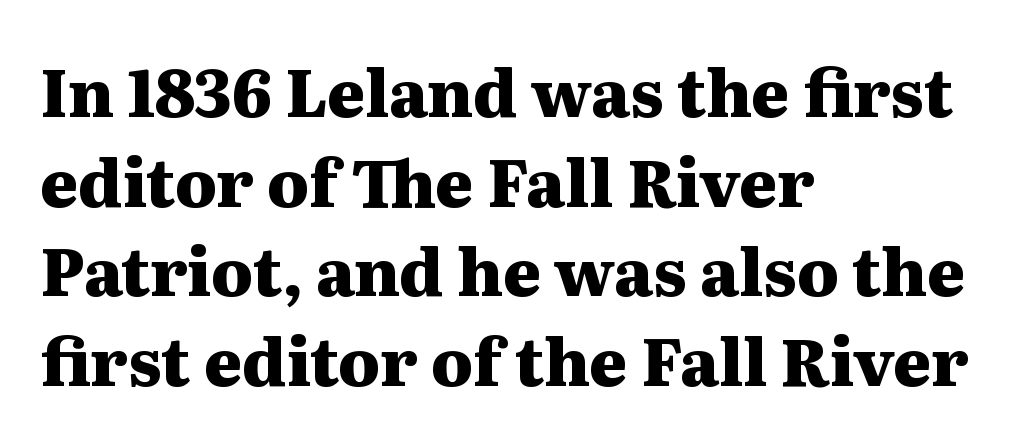
Q: Is the text bold? A: Yes.
Q: Is the text italic (slanted)? A: No, it is upright.
Q: Is the typeface a serif or a sans-serif typeface? A: Serif.
Q: Is the text underlined? A: No.
Q: How is the paragraph aligned? A: Left-aligned.
Q: Is the spacing between letters normal or unusually wide? A: Normal.
Q: Is the spacing between lines tight, normal or loose? A: Normal.
Q: Width (condensed, normal, or wide)? A: Wide.
Q: Stroke contrast? A: Medium.
Q: x-height? A: Medium.
Q: Monospaced? A: No.
